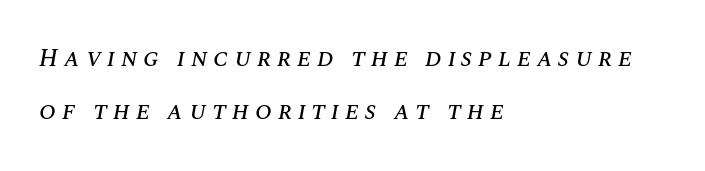
Q: Is the text italic (slanted)? A: Yes, it leans right by about 10 degrees.
Q: Is the text underlined? A: No.
Q: How is the paragraph aligned? A: Left-aligned.
Q: Is the spacing between letters normal or unusually wide? A: Unusually wide.
Q: Is the spacing between lines tight, normal or loose? A: Loose.
